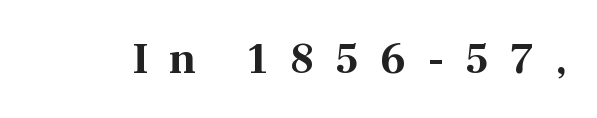
The type sits square on the baseline with zero lean. Here the designer chose a conventional face with non-uniform glyph widths. Only glyphs here, with clear space below each row. This sample uses a serif face.
